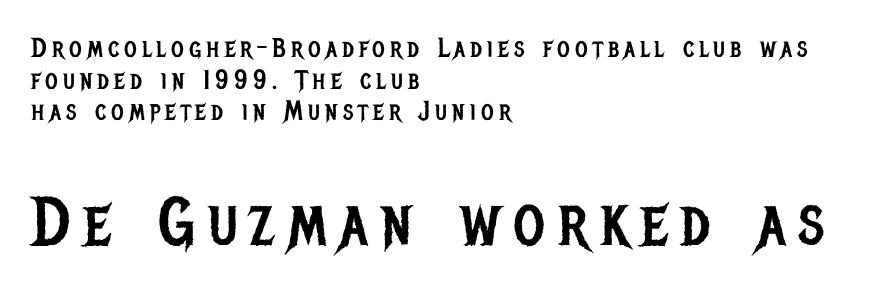
{"serif": "no", "italic": "no", "bold": "no", "weight": "regular", "width": "condensed", "stroke_contrast": "low", "x_height": "large", "monospaced": "no", "underline": "no", "align": "left", "line_spacing_ratio": 1.17, "larger_block": "second", "size_ratio": 2.52, "glyph_px": 68}
